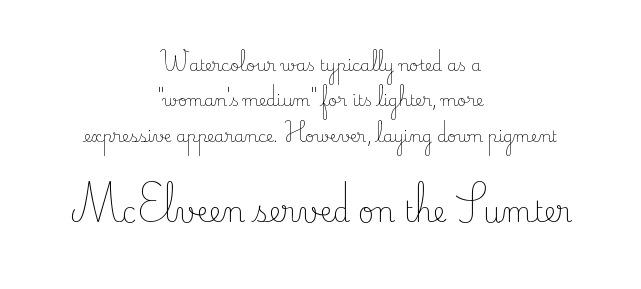
The words here are not underlined. Small tapered or slab feet sit at the stroke ends, so this counts as serif. Think standard paragraph weight, or any step lighter than that. Do the letters lean? They stand straight. The rendering positions every line midway between the sides.
